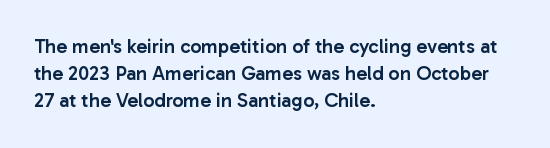
Q: Is the text bold? A: Semi-bold.
Q: Is the text italic (slanted)? A: No, it is upright.
Q: Is the text underlined? A: No.
Q: How is the paragraph aligned? A: Left-aligned.
Q: Is the spacing between letters normal or unusually wide? A: Normal.
Q: Is the spacing between lines tight, normal or loose? A: Normal.
